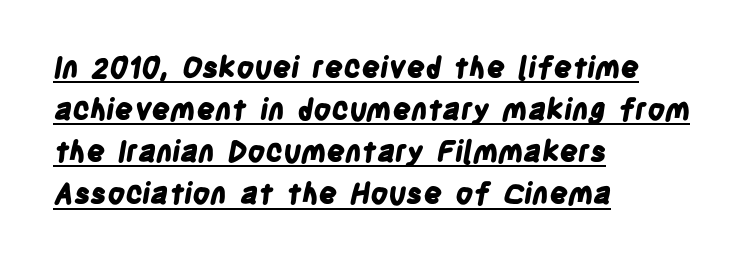
The image shows 29 px bold, condensed sans-serif type; set left-aligned, normal line spacing (1.45x), normal letter spacing, underlined; low stroke contrast and a large x-height.
